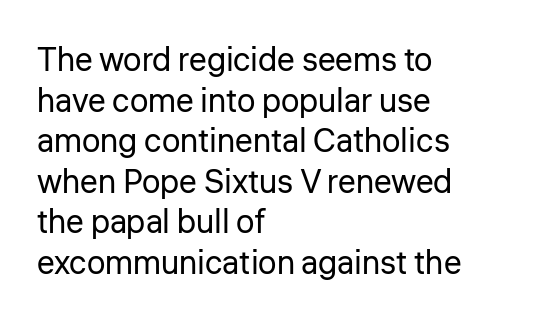
Q: Is the text bold? A: No.
Q: Is the text italic (slanted)? A: No, it is upright.
Q: Is the typeface a serif or a sans-serif typeface? A: Sans-serif.
Q: Is the text underlined? A: No.
Q: How is the paragraph aligned? A: Left-aligned.
Q: Is the spacing between letters normal or unusually wide? A: Normal.
Q: Width (condensed, normal, or wide)? A: Normal.
Q: Stroke contrast? A: Low.
Q: x-height? A: Medium.
Q: Monospaced? A: No.
